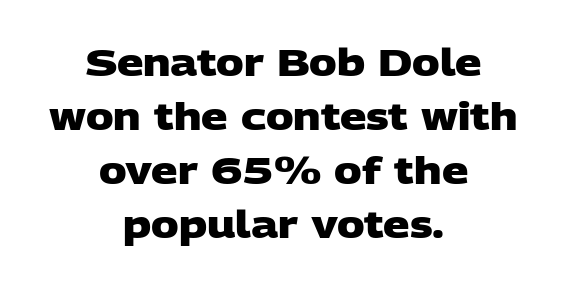
{"serif": "no", "bold": "yes", "weight": "heavy", "width": "wide", "stroke_contrast": "low", "x_height": "large", "monospaced": "no", "underline": "no", "align": "center", "line_spacing": "normal", "line_spacing_ratio": 1.46, "letter_spacing": "normal", "letter_spacing_em": 0.0, "glyph_px": 37}
